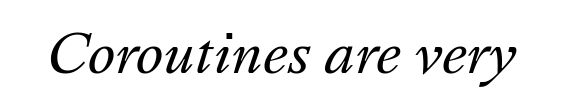
Type without underlining. The tracking reads as untouched default to a designer's eye. The font's italic variant was chosen for this text. This reads as an unemphasized weight, regular at the heaviest.
